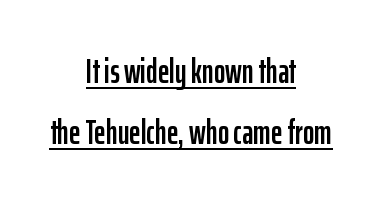
Spacing verdict: proportional, widths tailored to each character. Grotesque or geometric, the face here clearly has no serifs. Horizontal alignment here is central, giving a formal, balanced look. Decoration check: the copy is underlined. What stands out about the letter spacing? Nothing — it is the standard amount. Does the lettering tilt? It doesn't — this is upright.
